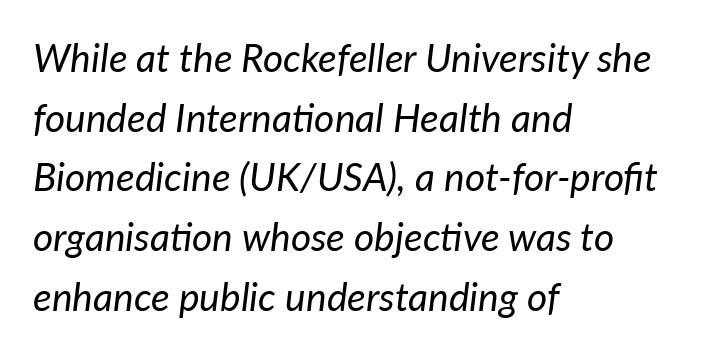
The face used here is proportionally spaced, like ordinary book or web type. Is the block centered? No — it sits flush against the left margin. Lines of text with bare space underneath. The type is set solid horizontally, with unmodified tracking.
